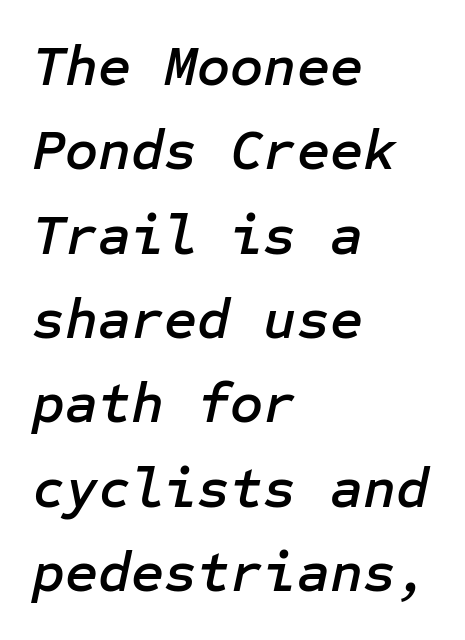
{"italic": "yes", "lean": "right", "slant_degrees": 12, "width": "normal", "stroke_contrast": "low", "x_height": "medium", "underline": "no", "align": "left", "line_spacing": "normal", "line_spacing_ratio": 1.48, "letter_spacing": "normal", "letter_spacing_em": 0.0, "glyph_px": 57}
